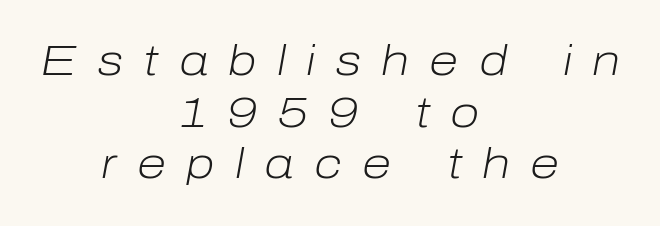
Q: Is the text bold? A: No.
Q: Is the text italic (slanted)? A: Yes, it leans right by about 10 degrees.
Q: Is the text underlined? A: No.
Q: How is the paragraph aligned? A: Centered.
Q: Is the spacing between letters normal or unusually wide? A: Unusually wide.
Q: Width (condensed, normal, or wide)? A: Normal.
Q: Stroke contrast? A: Low.
Q: x-height? A: Medium.
Q: Monospaced? A: No.
